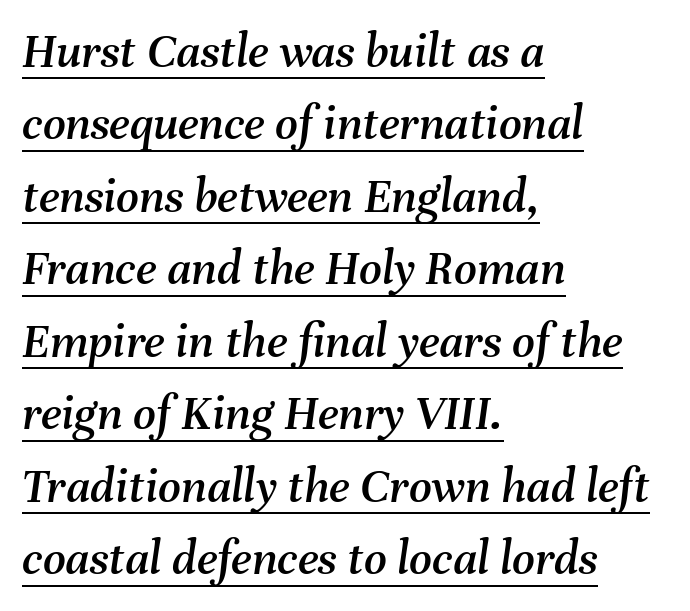
Every character sits at an angle, as italics do. The lines in this sample share a left origin and differ only in where they stop. Honestly, the row spacing looks completely unremarkable. Looks like regular typesetting: each glyph gets only the width it needs. Nobody touched the tracking dial on this one.
